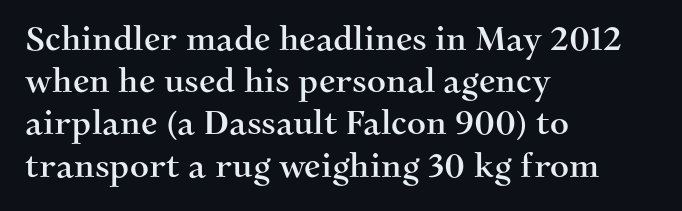
{"serif": "yes", "italic": "no", "width": "normal", "stroke_contrast": "medium", "x_height": "medium", "monospaced": "no", "underline": "no", "align": "left", "line_spacing": "normal", "line_spacing_ratio": 1.28, "letter_spacing": "normal", "letter_spacing_em": 0.0, "glyph_px": 33}
